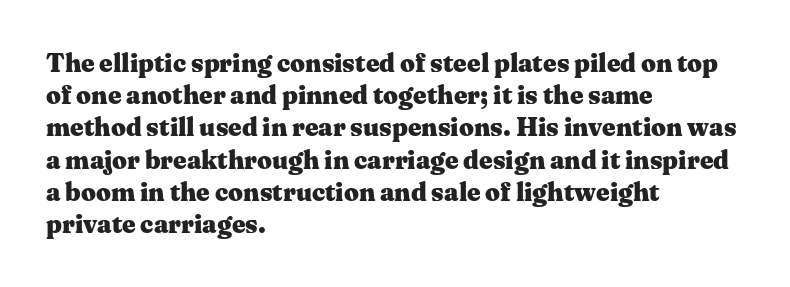
The image shows 26 px bold type, upright; set left-aligned, line spacing 1.24x, normal letter spacing, not underlined.
